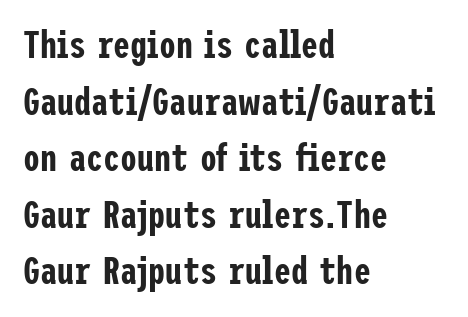
The image shows 38 px condensed sans-serif type, upright; set left-aligned, normal line spacing (1.49x), normal letter spacing, not underlined; low stroke contrast and a medium x-height.
